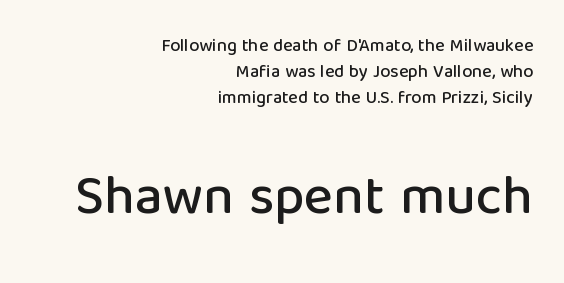
Q: Is the text italic (slanted)? A: No, it is upright.
Q: Is the typeface a serif or a sans-serif typeface? A: Sans-serif.
Q: Is the text underlined? A: No.
Q: How is the paragraph aligned? A: Right-aligned.
Q: Is the spacing between letters normal or unusually wide? A: Normal.
Q: Is the spacing between lines tight, normal or loose? A: Normal.
Q: Which block of text is set in a larger size, the first (top) or the second (bottom)? A: The second (bottom) one.
Q: Width (condensed, normal, or wide)? A: Normal.
Q: Stroke contrast? A: Low.
Q: x-height? A: Medium.
Q: Monospaced? A: No.
